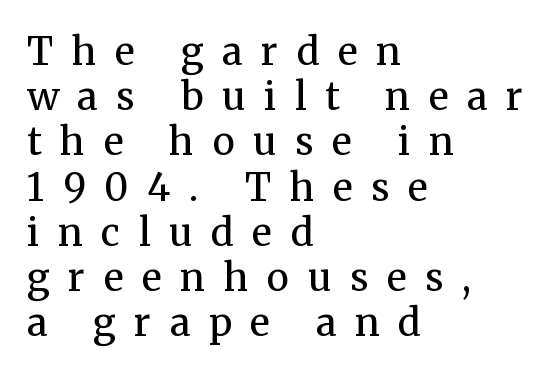
Q: Is the text bold? A: No.
Q: Is the text italic (slanted)? A: No, it is upright.
Q: Is the typeface a serif or a sans-serif typeface? A: Serif.
Q: Is the text underlined? A: No.
Q: How is the paragraph aligned? A: Left-aligned.
Q: Is the spacing between letters normal or unusually wide? A: Unusually wide.
Q: Width (condensed, normal, or wide)? A: Normal.
Q: Stroke contrast? A: Medium.
Q: x-height? A: Medium.
Q: Monospaced? A: No.
